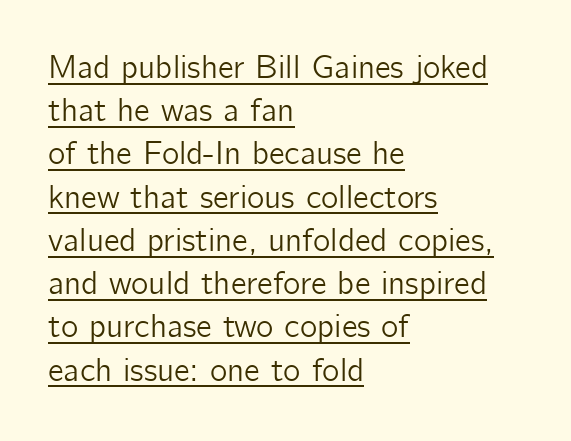
If you drew a ruler down the left edge, every line would touch it. The block of text has a typical density, with ordinary space between rows. This rendering features underlined lettering. Note the varied advance widths — an 'i' is clearly narrower than an 'm'.
